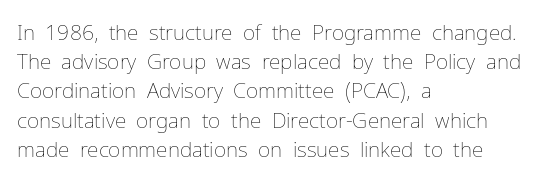
Tracking here is standard; glyphs follow each other at the usual distance. Heft: none added — not bold. These lines are set flush left with a ragged right edge. The letters stand straight up with perfectly vertical stems. Has an underline been added? It has not.
